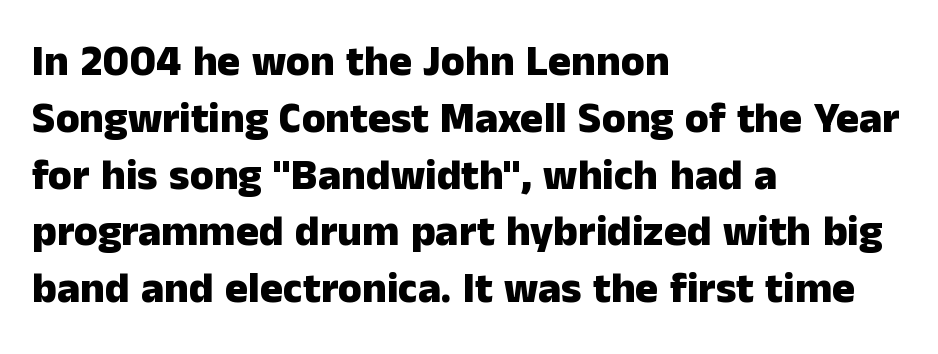
Caption: bold face, heavy strokes. The compositor pushed each line to the left boundary. The leading is moderate, giving the passage an even texture. The words here are not underlined. The typography opts for an upright posture over an oblique one.
